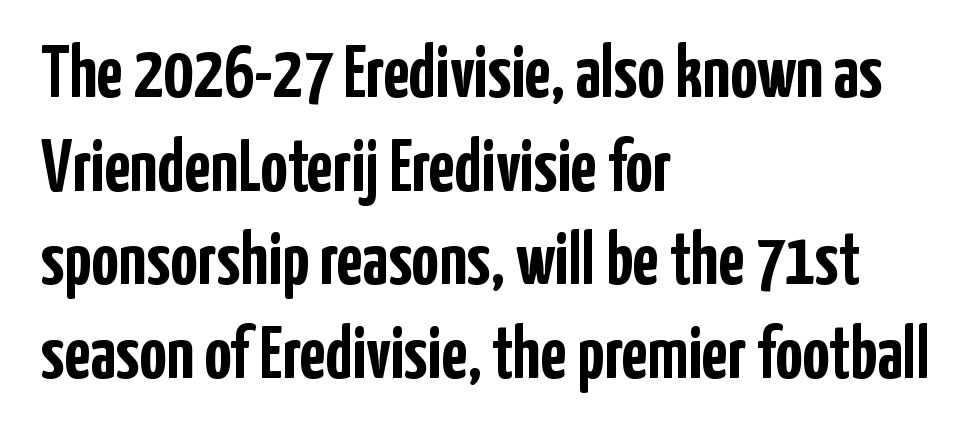
{"serif": "no", "italic": "no", "bold": "yes", "weight": "semibold", "width": "condensed", "stroke_contrast": "low", "x_height": "medium", "monospaced": "no", "underline": "no", "align": "left", "line_spacing": "normal", "line_spacing_ratio": 1.25, "letter_spacing": "normal", "letter_spacing_em": 0.0, "glyph_px": 75}
